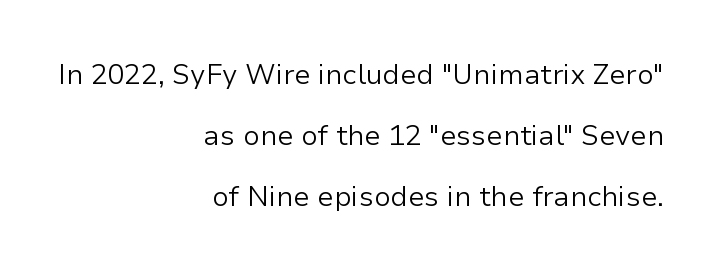
The image shows 28 px light sans-serif type, upright; set right-aligned, loose line spacing (2.17x), normal letter spacing, not underlined; low stroke contrast and a medium x-height.
